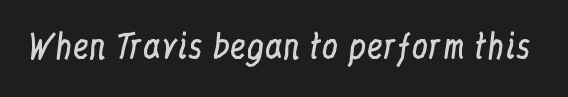
Q: Is the text bold? A: No.
Q: Is the text italic (slanted)? A: Yes.
Q: Is the typeface a serif or a sans-serif typeface? A: Serif.
Q: Is the text underlined? A: No.
Q: Is the spacing between letters normal or unusually wide? A: Normal.
Q: Width (condensed, normal, or wide)? A: Condensed.
Q: Stroke contrast? A: Low.
Q: x-height? A: Medium.
Q: Monospaced? A: No.
